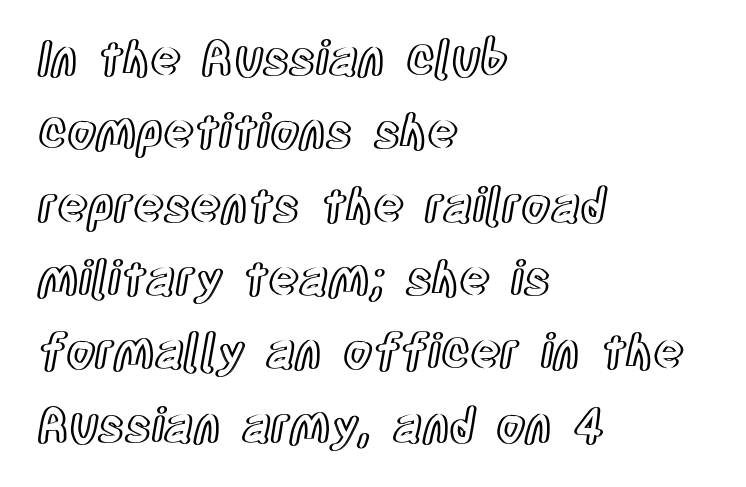
Does the copy run flush right? No — it runs flush left. Check the space under the baseline: it is left empty. The face used here is proportionally spaced, like ordinary book or web type.
